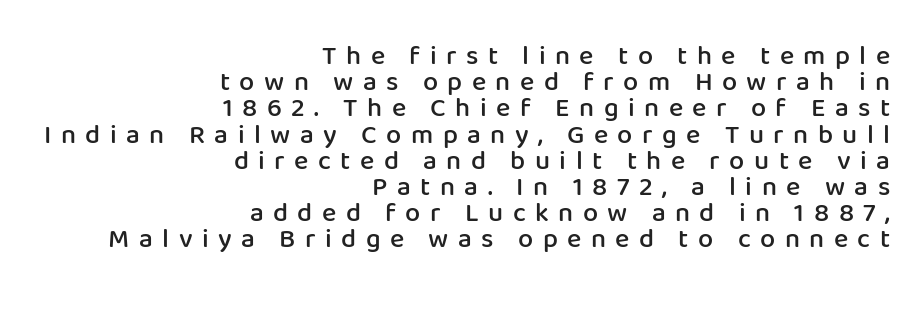
Q: Is the text bold? A: Semi-bold.
Q: Is the text italic (slanted)? A: No, it is upright.
Q: Is the text underlined? A: No.
Q: How is the paragraph aligned? A: Right-aligned.
Q: Is the spacing between letters normal or unusually wide? A: Unusually wide.
Q: Is the spacing between lines tight, normal or loose? A: Tight.
